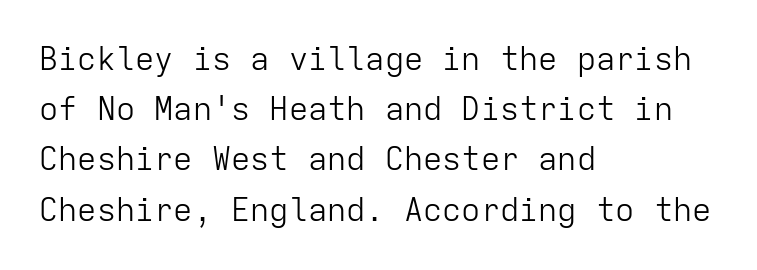
{"serif": "no", "italic": "no", "bold": "no", "weight": "light", "width": "normal", "stroke_contrast": "low", "x_height": "medium", "monospaced": "yes", "underline": "no", "align": "left", "line_spacing": "normal", "line_spacing_ratio": 1.57, "letter_spacing": "normal", "letter_spacing_em": 0.0, "glyph_px": 32}
